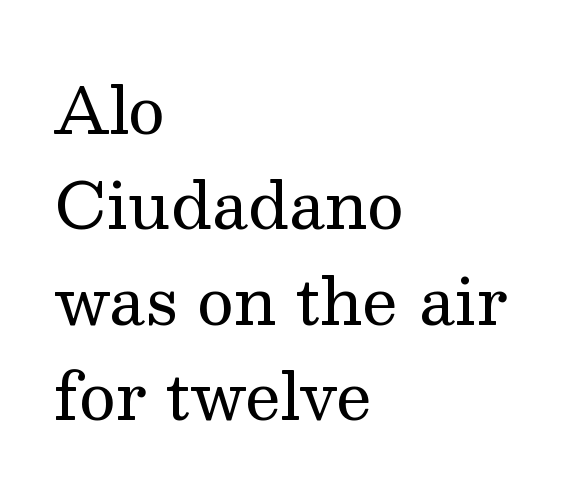
Q: Is the text bold? A: No.
Q: Is the text italic (slanted)? A: No, it is upright.
Q: Is the typeface a serif or a sans-serif typeface? A: Serif.
Q: Is the text underlined? A: No.
Q: How is the paragraph aligned? A: Left-aligned.
Q: Is the spacing between letters normal or unusually wide? A: Normal.
Q: Is the spacing between lines tight, normal or loose? A: Normal.
Q: Width (condensed, normal, or wide)? A: Normal.
Q: Stroke contrast? A: Medium.
Q: x-height? A: Medium.
Q: Monospaced? A: No.
